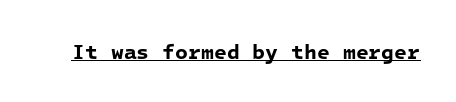
{"bold": "yes", "underline": "yes", "letter_spacing": "normal", "letter_spacing_em": 0.0, "glyph_px": 21}
